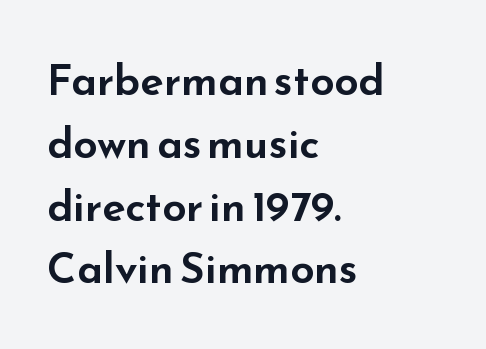
The image shows 43 px wide sans-serif type, upright; set left-aligned, normal line spacing (1.46x), normal letter spacing, not underlined; low stroke contrast and a small x-height.
